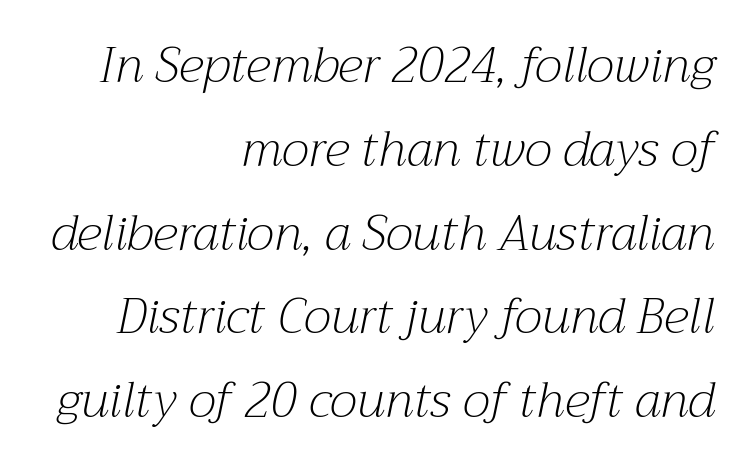
The words here are not underlined. The passage shown has conventional tracking throughout. The font family rendered here belongs to the serif group. The rendering applies a slant to the glyphs. The setting favours the right margin, as signatures and pull-quotes sometimes do.
